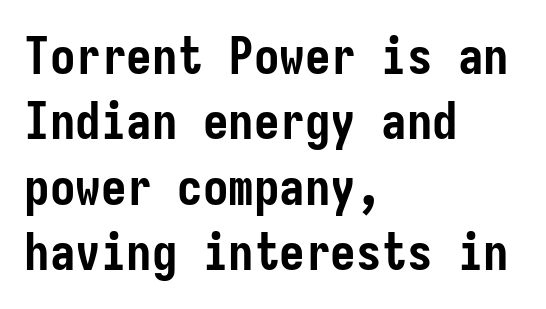
Q: Is the text bold? A: Yes.
Q: Is the text italic (slanted)? A: No, it is upright.
Q: Is the typeface a serif or a sans-serif typeface? A: Sans-serif.
Q: Is the text underlined? A: No.
Q: How is the paragraph aligned? A: Left-aligned.
Q: Is the spacing between letters normal or unusually wide? A: Normal.
Q: Is the spacing between lines tight, normal or loose? A: Normal.
Q: Width (condensed, normal, or wide)? A: Condensed.
Q: Stroke contrast? A: Low.
Q: x-height? A: Medium.
